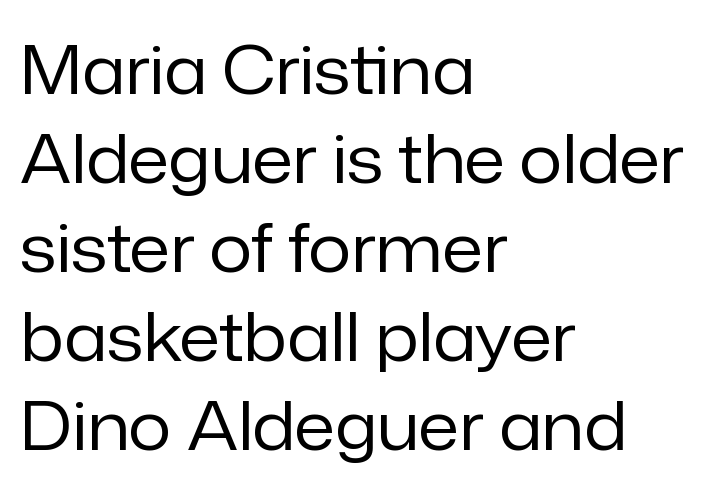
The image shows 67 px regular-weight sans-serif type, upright; set left-aligned, normal line spacing (1.33x), normal letter spacing, not underlined; low stroke contrast and a medium x-height.
